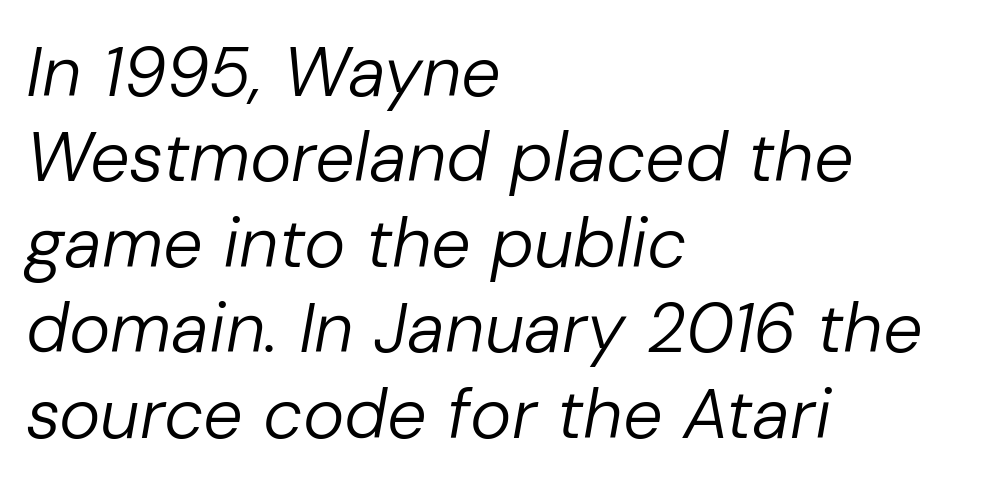
Q: Is the text bold? A: No.
Q: Is the text italic (slanted)? A: Yes, it leans right by about 10 degrees.
Q: Is the text underlined? A: No.
Q: How is the paragraph aligned? A: Left-aligned.
Q: Is the spacing between letters normal or unusually wide? A: Normal.
Q: Width (condensed, normal, or wide)? A: Normal.
Q: Stroke contrast? A: Low.
Q: x-height? A: Medium.
Q: Monospaced? A: No.
